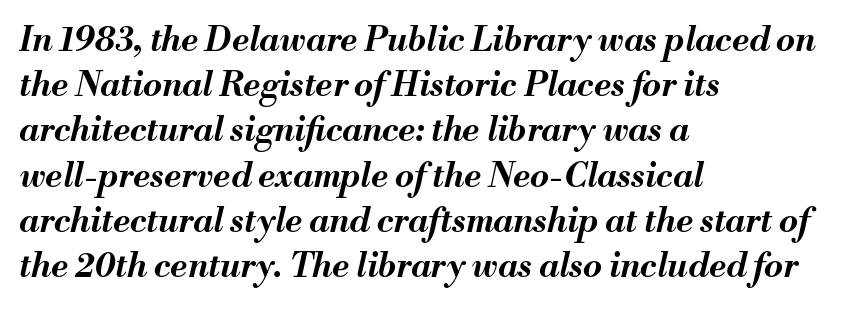
Q: Is the text bold? A: Yes.
Q: Is the text italic (slanted)? A: Yes, it leans right by about 13 degrees.
Q: Is the text underlined? A: No.
Q: How is the paragraph aligned? A: Left-aligned.
Q: Is the spacing between letters normal or unusually wide? A: Normal.
Q: Is the spacing between lines tight, normal or loose? A: Normal.
Q: Width (condensed, normal, or wide)? A: Normal.
Q: Stroke contrast? A: Medium.
Q: x-height? A: Small.
Q: Monospaced? A: No.
